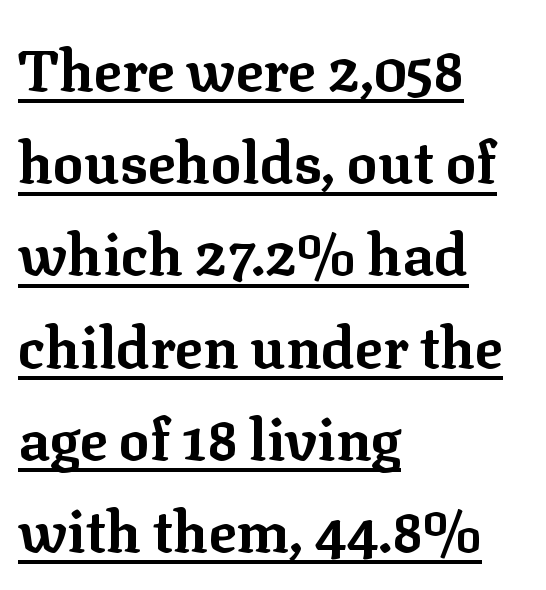
{"serif": "yes", "italic": "no", "bold": "yes", "weight": "bold", "width": "normal", "stroke_contrast": "low", "x_height": "medium", "monospaced": "no", "underline": "yes", "align": "left", "line_spacing": "normal", "line_spacing_ratio": 1.59, "letter_spacing": "normal", "letter_spacing_em": 0.0, "glyph_px": 58}
